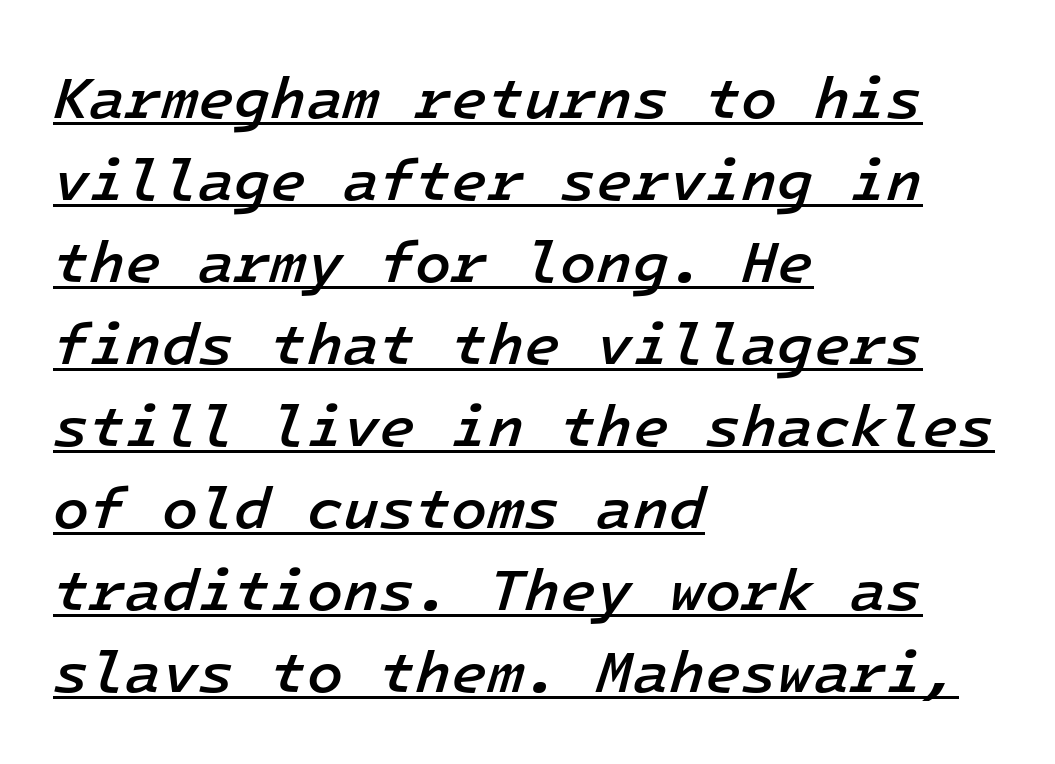
Q: Is the text bold? A: Semi-bold.
Q: Is the text italic (slanted)? A: Yes, it leans right by about 16 degrees.
Q: Is the text underlined? A: Yes.
Q: How is the paragraph aligned? A: Left-aligned.
Q: Is the spacing between letters normal or unusually wide? A: Normal.
Q: Is the spacing between lines tight, normal or loose? A: Normal.
Q: Width (condensed, normal, or wide)? A: Normal.
Q: Stroke contrast? A: Low.
Q: x-height? A: Medium.
Q: Monospaced? A: Yes.
